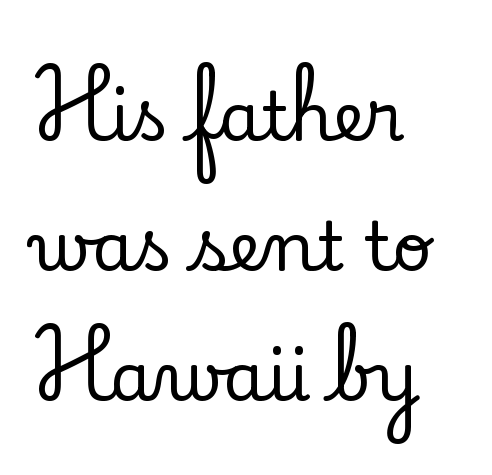
The image shows 68 px serif type, upright; set left-aligned, loose line spacing (1.91x), normal letter spacing, not underlined; low stroke contrast and a small x-height.
